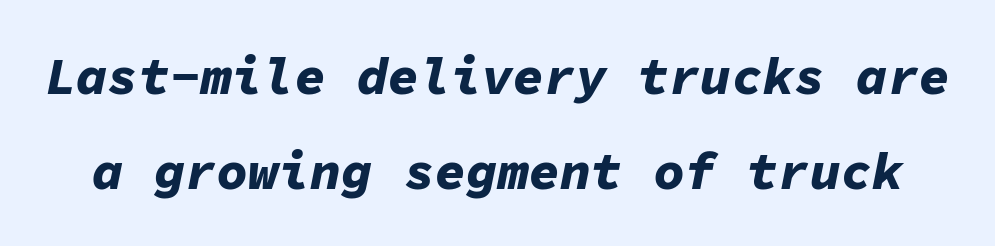
The passage shown has conventional tracking throughout. The rendering uses typewriter-style spacing with identical character cells. Descender tails drop into unmarked territory. The strokes are fattened all the way to bold. The glyphs look as if they've been sheared to an angle.
